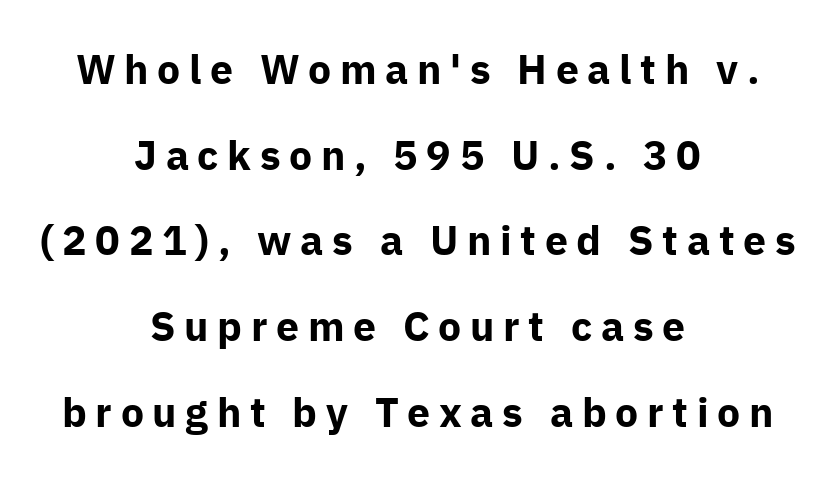
Beneath every word, the page is bare. Examine the stroke ends and you'll find no serifs. This sample trades compactness for vertical openness between lines. The strokes are fattened all the way to bold. Short and long lines alike share a common midpoint. Glyph-to-glyph distance is far greater than everyday printed text.
